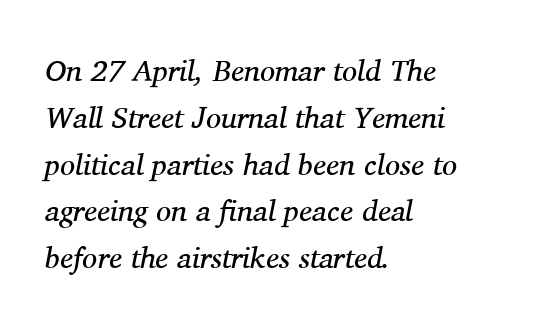
The image shows 30 px regular-weight serif type, italic (leaning right); set left-aligned, normal line spacing (1.56x), normal letter spacing, not underlined; medium stroke contrast and a medium x-height.
